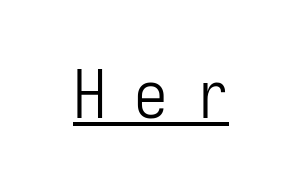
The image shows 67 px light, condensed sans-serif type, upright; set unusually wide letter spacing (+0.41 em), underlined; low stroke contrast and a medium x-height.
